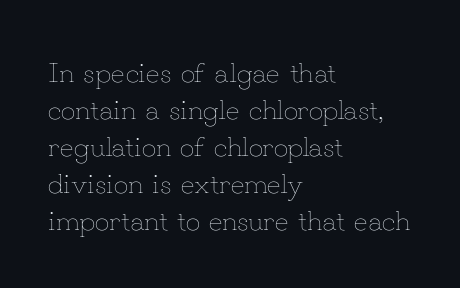
Q: Is the text bold? A: No.
Q: Is the text italic (slanted)? A: No, it is upright.
Q: Is the text underlined? A: No.
Q: How is the paragraph aligned? A: Left-aligned.
Q: Is the spacing between letters normal or unusually wide? A: Normal.
Q: Is the spacing between lines tight, normal or loose? A: Normal.
Q: Width (condensed, normal, or wide)? A: Normal.
Q: Stroke contrast? A: Low.
Q: x-height? A: Small.
Q: Monospaced? A: No.
